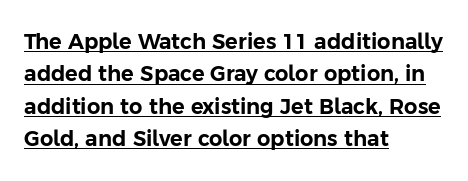
The image shows 21 px text type, upright; set left-aligned, normal line spacing (1.54x), normal letter spacing, underlined.
